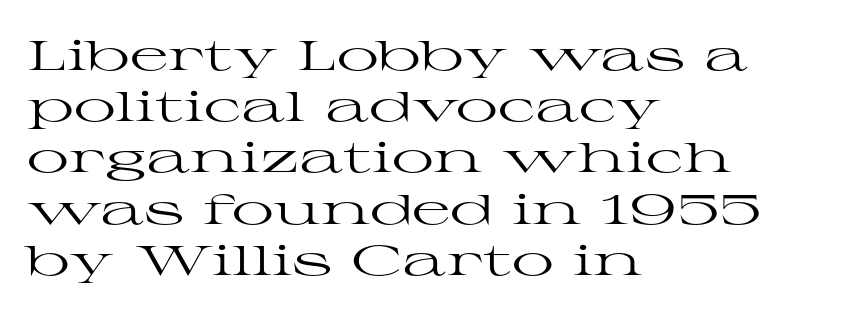
The image shows 42 px regular-weight, wide serif type, upright; set left-aligned, line spacing 1.22x, normal letter spacing, not underlined; high stroke contrast and a medium x-height.
